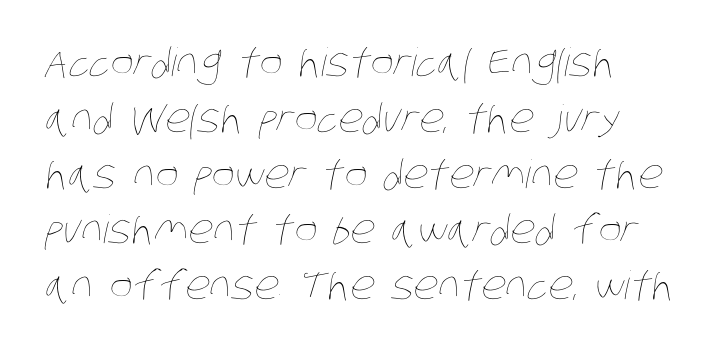
Q: Is the text bold? A: No.
Q: Is the text underlined? A: No.
Q: How is the paragraph aligned? A: Left-aligned.
Q: Is the spacing between letters normal or unusually wide? A: Normal.
Q: Is the spacing between lines tight, normal or loose? A: Normal.
Q: Width (condensed, normal, or wide)? A: Condensed.
Q: Stroke contrast? A: Low.
Q: x-height? A: Large.
Q: Monospaced? A: No.
